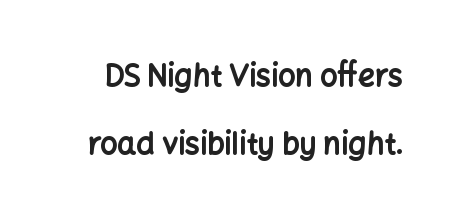
{"serif": "no", "italic": "no", "bold": "yes", "weight": "bold", "width": "normal", "stroke_contrast": "low", "x_height": "medium", "monospaced": "no", "underline": "no", "line_spacing": "loose", "line_spacing_ratio": 2.27, "letter_spacing": "normal", "letter_spacing_em": 0.0, "glyph_px": 30}
